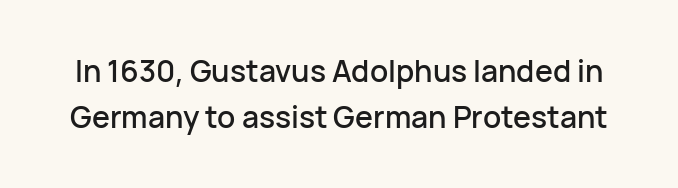
{"serif": "no", "italic": "no", "width": "normal", "stroke_contrast": "low", "x_height": "medium", "monospaced": "no", "underline": "no", "line_spacing": "normal", "line_spacing_ratio": 1.54, "letter_spacing": "normal", "letter_spacing_em": 0.0, "glyph_px": 30}
